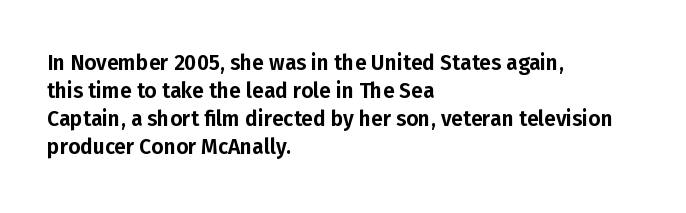
The image shows 21 px text type, upright; set left-aligned, normal line spacing (1.34x), normal letter spacing, not underlined.
